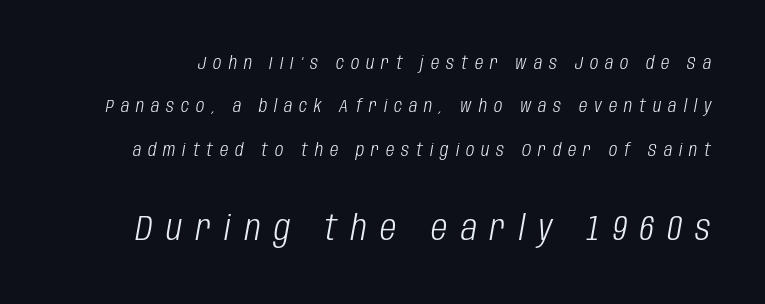
The image shows 35 px light, condensed type, italic (leaning right); set loose line spacing (2.41x), unusually wide letter spacing (+0.39 em), not underlined; the second (bottom) block is 1.94x larger; low stroke contrast and a large x-height.
